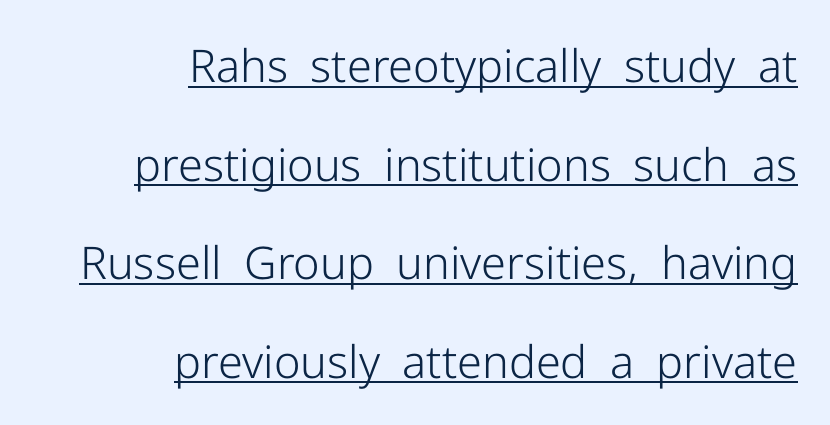
Proportional: the letters do not fall into vertical columns. Characters remain perfectly vertical along every line. A light-to-regular cut is what we see here. Layout note: lines flush right. Interline gaps are noticeably wide in this sample. You can tell from the bare stems that sans-serif type was used.
